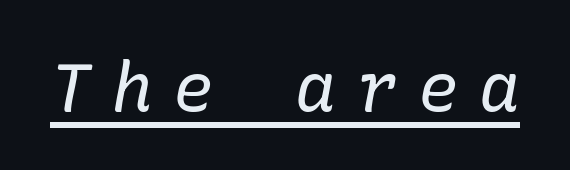
{"italic": "yes", "lean": "right", "slant_degrees": 10, "bold": "no", "weight": "regular", "width": "normal", "stroke_contrast": "low", "x_height": "medium", "underline": "yes", "letter_spacing": "wide", "letter_spacing_em": 0.3, "glyph_px": 68}
